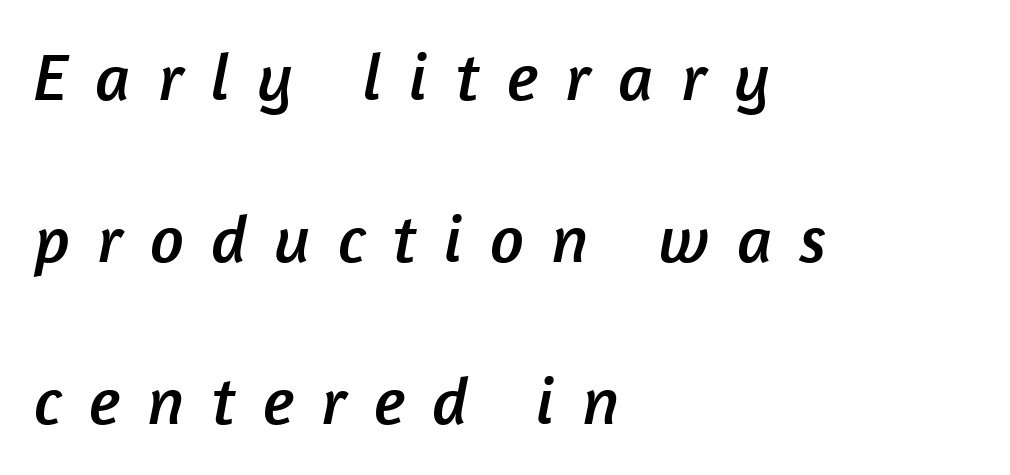
The passage shown is not underscored anywhere. This sample uses expanded letter spacing, leaving extra air between glyphs. Horizontally, the lines are justified to the leading edge only. Varying glyph widths throughout — classic text-font behaviour.
